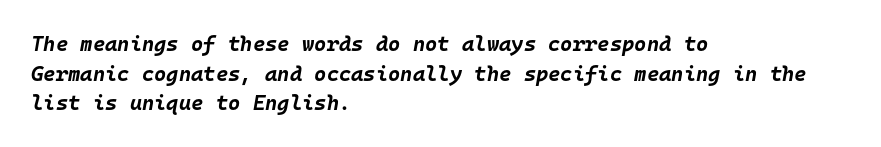
The image shows 21 px bold type, italic (leaning right); set left-aligned, normal line spacing (1.41x), normal letter spacing, not underlined.
